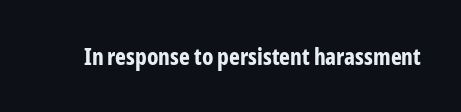
{"italic": "no", "bold": "yes", "underline": "no", "letter_spacing": "normal", "letter_spacing_em": 0.0, "glyph_px": 23}
